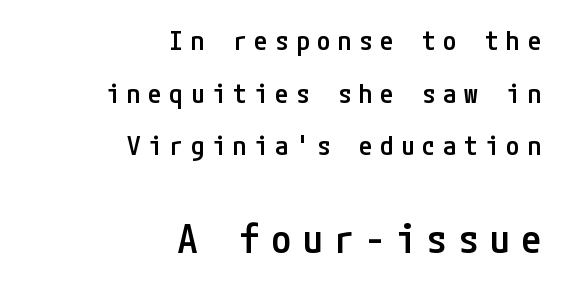
The image shows 40 px semibold, condensed sans-serif type, upright; set right-aligned, loose line spacing (1.95x), unusually wide letter spacing (+0.28 em), not underlined; the second (bottom) block is 1.48x larger; low stroke contrast and a medium x-height.
